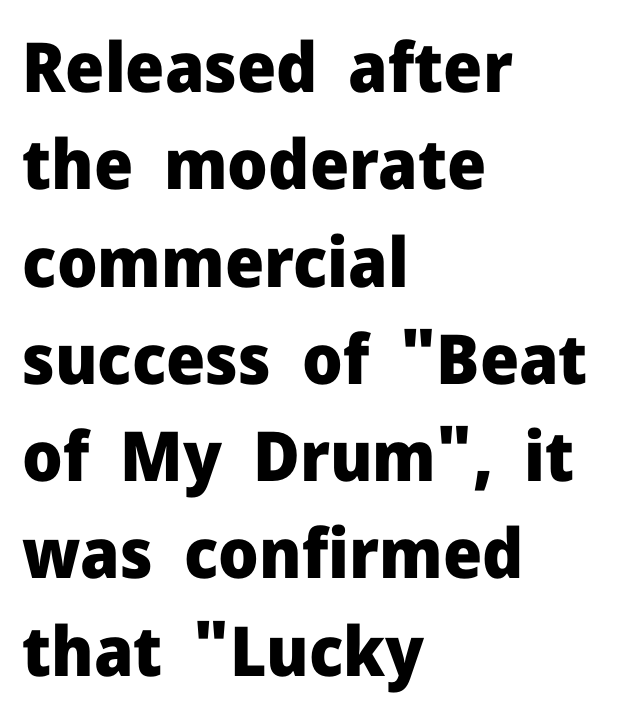
Is the type bold? Yes — the strokes are clearly thick and heavy. Each letter keeps its own natural width here, so spacing adapts to shape. In terms of leading, this rendering sits right in the middle. Alignment: flush left. Posture: upright roman. Typographically, this falls in the sans-serif category.
